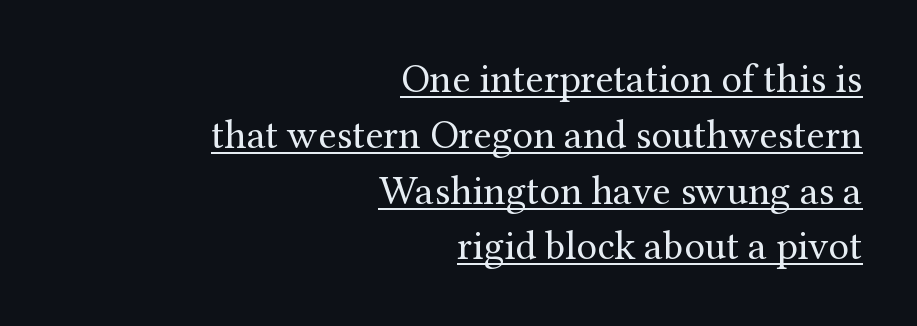
This sample uses an upright cut, with every glyph sitting square on the baseline. Vertically, the passage feels balanced, rows spaced as you'd expect. Proportional: the letters do not fall into vertical columns. The string is rendered with underlining switched on. Nothing heavy about these letters — not bold at all. Does extra space separate the letters? No, they use regular spacing.
